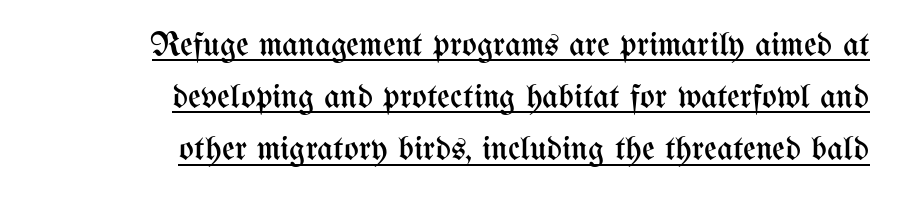
Q: Is the text bold? A: No.
Q: Is the text italic (slanted)? A: No, it is upright.
Q: Is the text underlined? A: Yes.
Q: How is the paragraph aligned? A: Right-aligned.
Q: Is the spacing between letters normal or unusually wide? A: Normal.
Q: Is the spacing between lines tight, normal or loose? A: Normal.
Q: Width (condensed, normal, or wide)? A: Condensed.
Q: Stroke contrast? A: Medium.
Q: x-height? A: Medium.
Q: Monospaced? A: No.
